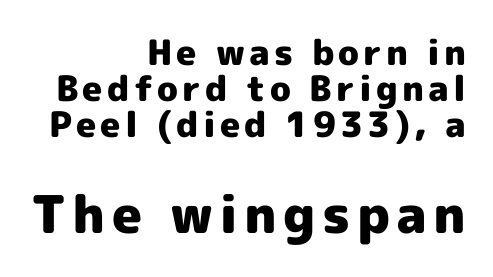
Q: Is the text bold? A: Yes.
Q: Is the text italic (slanted)? A: No, it is upright.
Q: Is the typeface a serif or a sans-serif typeface? A: Sans-serif.
Q: Is the text underlined? A: No.
Q: How is the paragraph aligned? A: Right-aligned.
Q: Is the spacing between lines tight, normal or loose? A: Tight.
Q: Which block of text is set in a larger size, the first (top) or the second (bottom)? A: The second (bottom) one.
Q: Width (condensed, normal, or wide)? A: Normal.
Q: x-height? A: Medium.
Q: Monospaced? A: No.
